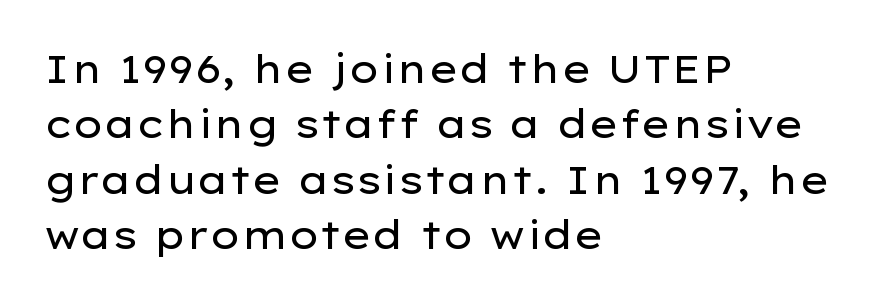
The image shows 39 px regular-weight, wide sans-serif type, upright; set left-aligned, normal line spacing (1.42x), normal letter spacing, not underlined; low stroke contrast and a medium x-height.
